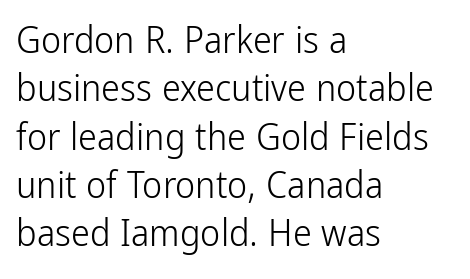
Q: Is the text bold? A: No.
Q: Is the text italic (slanted)? A: No, it is upright.
Q: Is the typeface a serif or a sans-serif typeface? A: Sans-serif.
Q: Is the text underlined? A: No.
Q: How is the paragraph aligned? A: Left-aligned.
Q: Is the spacing between letters normal or unusually wide? A: Normal.
Q: Is the spacing between lines tight, normal or loose? A: Normal.
Q: Width (condensed, normal, or wide)? A: Condensed.
Q: Stroke contrast? A: Low.
Q: x-height? A: Medium.
Q: Monospaced? A: No.
